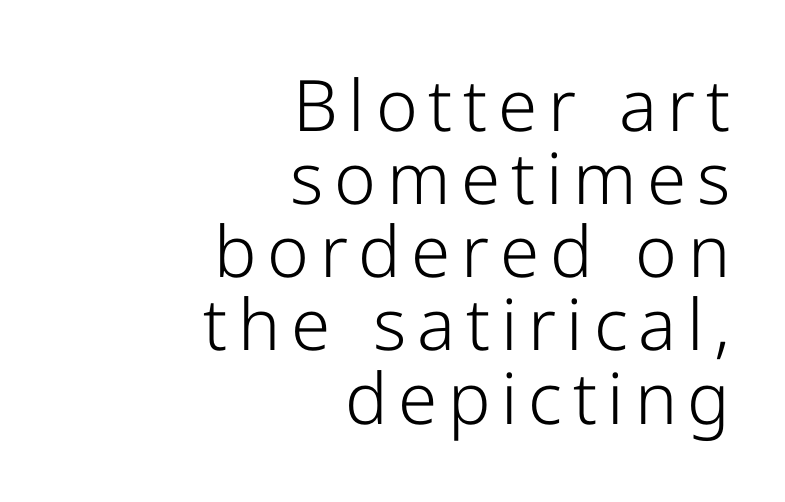
The image shows 71 px light sans-serif type, upright; set right-aligned, tight line spacing (1.03x), not underlined; low stroke contrast and a medium x-height.
